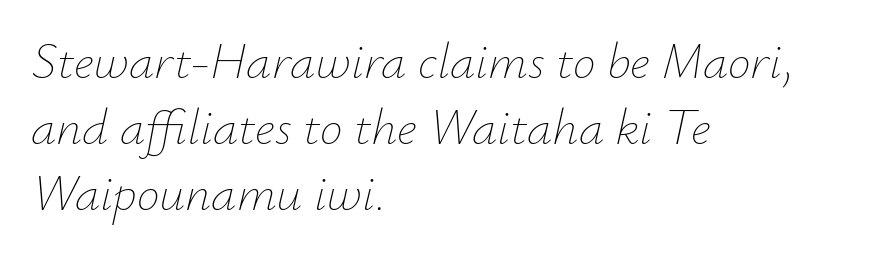
Underlining? Definitely not there. Inter-character spacing is left at the font's built-in metrics. Compared with a typical body face, this is equally light or lighter still. The rendering uses natural spacing where letterforms have individual widths. It's the slanting kind of type.
